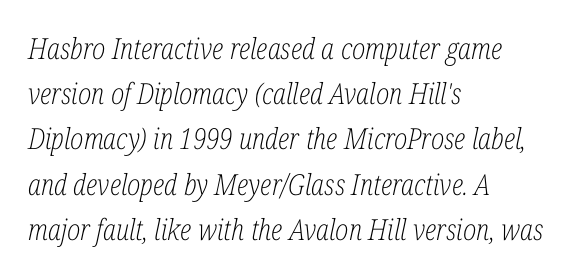
The passage shown is typed in a proportional face where columns would drift. Visually the block forms a straight wall on the left and a jagged coastline on the right. Quick note: italic. Caption: face not bold, strokes unweighted.
